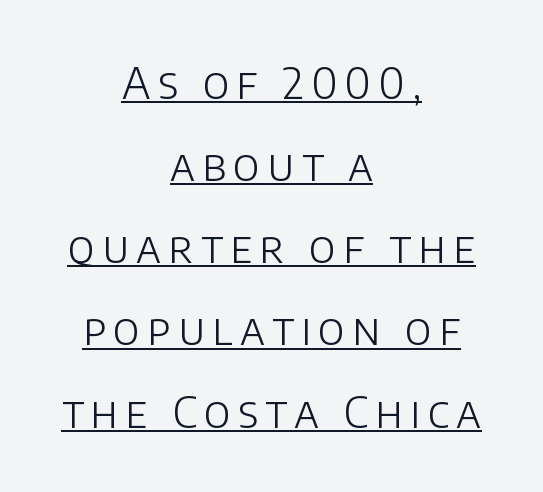
Q: Is the text bold? A: No.
Q: Is the text italic (slanted)? A: No, it is upright.
Q: Is the typeface a serif or a sans-serif typeface? A: Sans-serif.
Q: Is the text underlined? A: Yes.
Q: How is the paragraph aligned? A: Centered.
Q: Is the spacing between lines tight, normal or loose? A: Loose.
Q: Width (condensed, normal, or wide)? A: Normal.
Q: Stroke contrast? A: Low.
Q: x-height? A: Large.
Q: Monospaced? A: No.
